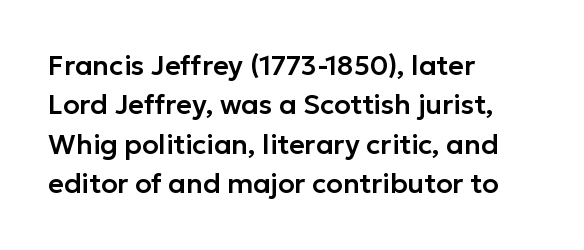
Q: Is the text italic (slanted)? A: No, it is upright.
Q: Is the text underlined? A: No.
Q: How is the paragraph aligned? A: Left-aligned.
Q: Is the spacing between letters normal or unusually wide? A: Normal.
Q: Is the spacing between lines tight, normal or loose? A: Normal.
